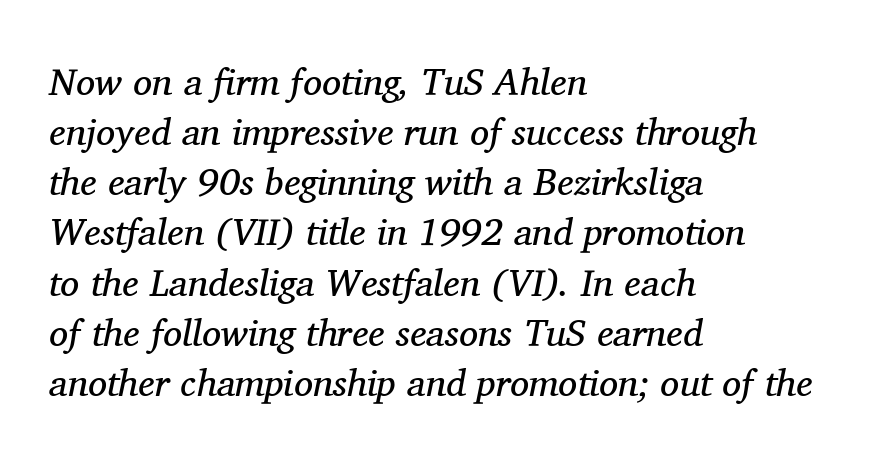
The image shows 38 px regular-weight serif type, italic (leaning right); set left-aligned, normal line spacing (1.32x), normal letter spacing, not underlined; medium stroke contrast and a medium x-height.
